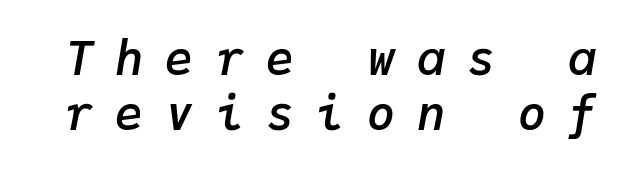
The image shows 47 px semibold type, italic (leaning right), monospaced; set line spacing 1.17x, unusually wide letter spacing (+0.47 em), not underlined; low stroke contrast and a medium x-height.
